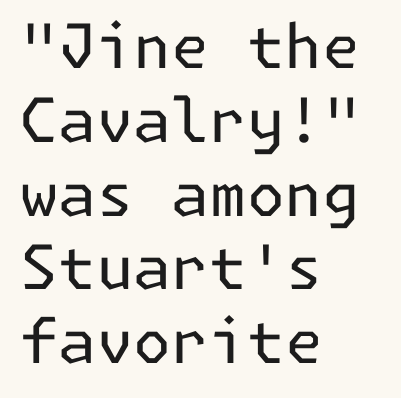
Q: Is the text bold? A: No.
Q: Is the text italic (slanted)? A: No, it is upright.
Q: Is the typeface a serif or a sans-serif typeface? A: Sans-serif.
Q: Is the text underlined? A: No.
Q: How is the paragraph aligned? A: Left-aligned.
Q: Is the spacing between letters normal or unusually wide? A: Normal.
Q: Width (condensed, normal, or wide)? A: Normal.
Q: Stroke contrast? A: Low.
Q: x-height? A: Medium.
